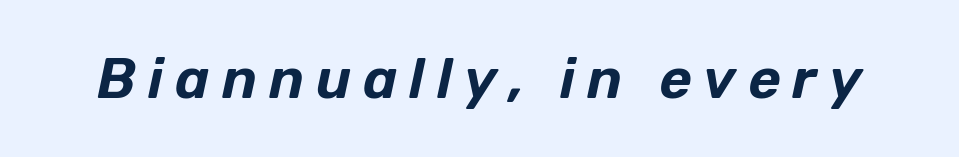
Looking at the ascenders, they clearly lean. The horizontal fit of the characters is loose and conspicuously gappy. Looks like regular typesetting: each glyph gets only the width it needs. The gap between lines stays unmarked.
